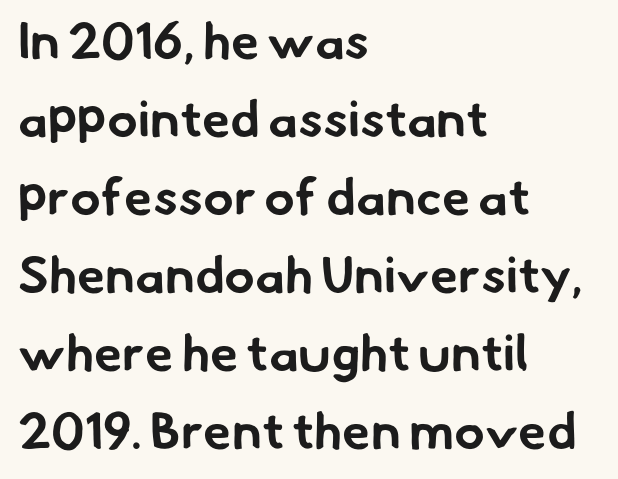
{"serif": "no", "bold": "yes", "weight": "bold", "width": "normal", "stroke_contrast": "low", "x_height": "small", "monospaced": "no", "underline": "no", "align": "left", "line_spacing": "normal", "line_spacing_ratio": 1.53, "letter_spacing": "normal", "letter_spacing_em": 0.0, "glyph_px": 51}
